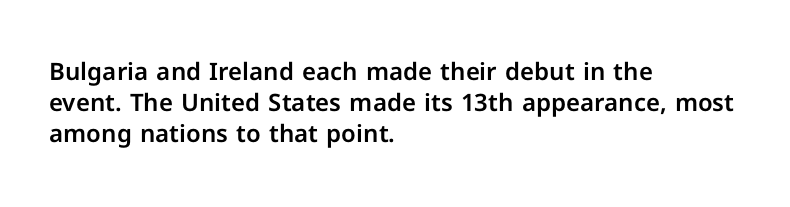
The image shows 24 px text type, upright; set left-aligned, normal line spacing (1.3x), normal letter spacing, not underlined.
